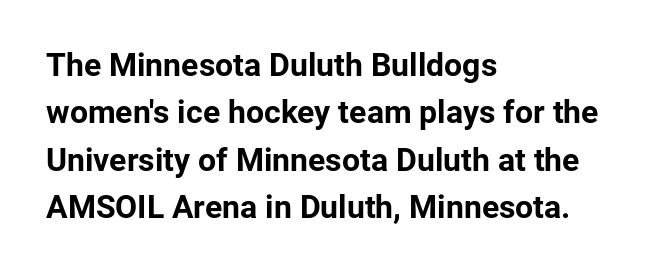
The image shows 32 px bold sans-serif type, upright; set left-aligned, normal line spacing (1.48x), normal letter spacing, not underlined; low stroke contrast and a medium x-height.
